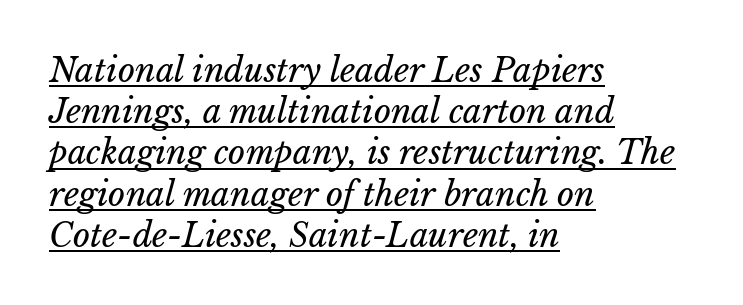
{"italic": "yes", "lean": "right", "slant_degrees": 15, "bold": "no", "weight": "regular", "width": "normal", "stroke_contrast": "low", "x_height": "medium", "monospaced": "no", "underline": "yes", "align": "left", "line_spacing": "normal", "line_spacing_ratio": 1.25, "letter_spacing": "normal", "letter_spacing_em": 0.0, "glyph_px": 33}
